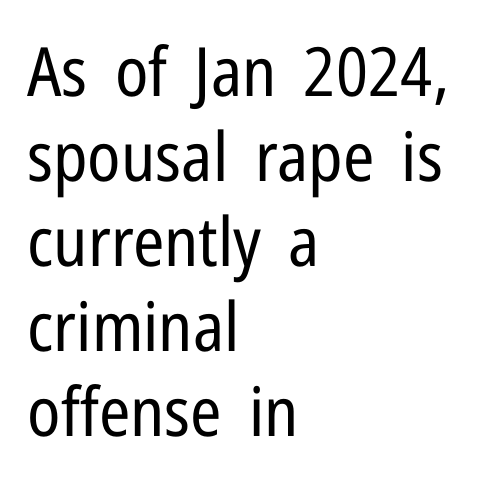
Q: Is the text bold? A: No.
Q: Is the text italic (slanted)? A: No, it is upright.
Q: Is the typeface a serif or a sans-serif typeface? A: Sans-serif.
Q: Is the text underlined? A: No.
Q: How is the paragraph aligned? A: Left-aligned.
Q: Is the spacing between letters normal or unusually wide? A: Normal.
Q: Is the spacing between lines tight, normal or loose? A: Normal.
Q: Width (condensed, normal, or wide)? A: Condensed.
Q: Stroke contrast? A: Low.
Q: x-height? A: Medium.
Q: Monospaced? A: No.
